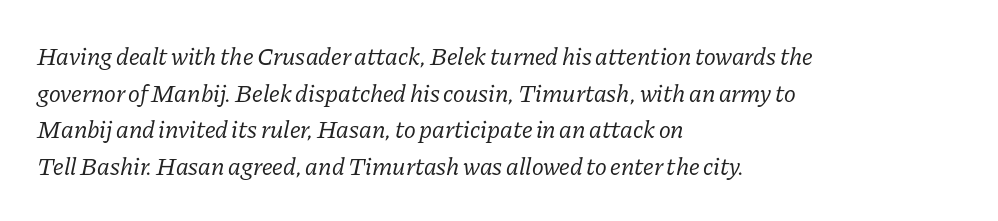
Which margin do the lines hug? The left one — the right edge is uneven. Spacing between characters is what you'd get straight out of the box. Tall strokes in this sample are angled rather than plumb. Glance below the letters and you will spot only blank space. The rows are spaced the way most documents space them.
